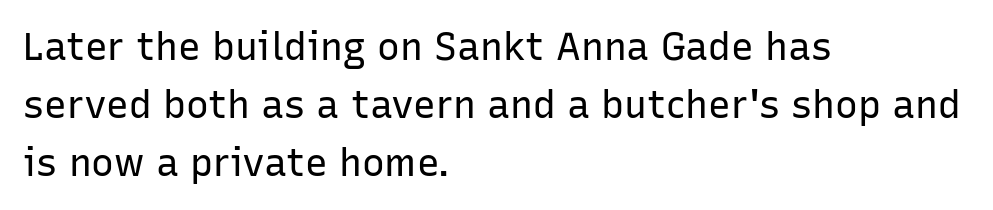
Q: Is the text bold? A: No.
Q: Is the text italic (slanted)? A: No, it is upright.
Q: Is the typeface a serif or a sans-serif typeface? A: Sans-serif.
Q: Is the text underlined? A: No.
Q: How is the paragraph aligned? A: Left-aligned.
Q: Is the spacing between letters normal or unusually wide? A: Normal.
Q: Is the spacing between lines tight, normal or loose? A: Normal.
Q: Width (condensed, normal, or wide)? A: Normal.
Q: Stroke contrast? A: Low.
Q: x-height? A: Medium.
Q: Monospaced? A: No.
